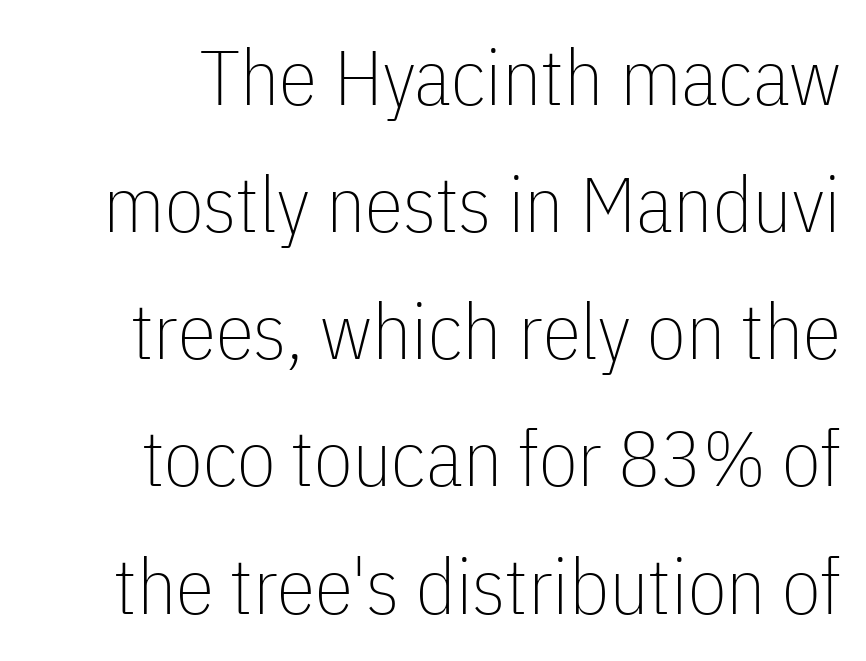
Q: Is the text bold? A: No.
Q: Is the text italic (slanted)? A: No, it is upright.
Q: Is the typeface a serif or a sans-serif typeface? A: Sans-serif.
Q: Is the text underlined? A: No.
Q: Is the spacing between letters normal or unusually wide? A: Normal.
Q: Is the spacing between lines tight, normal or loose? A: Normal.
Q: Width (condensed, normal, or wide)? A: Condensed.
Q: Stroke contrast? A: Low.
Q: x-height? A: Medium.
Q: Monospaced? A: No.
